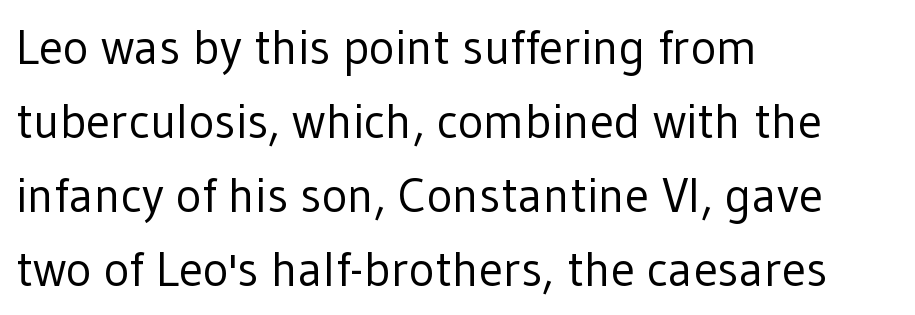
The image shows 49 px regular-weight sans-serif type, upright; set left-aligned, normal line spacing (1.51x), normal letter spacing, not underlined; low stroke contrast and a medium x-height.
